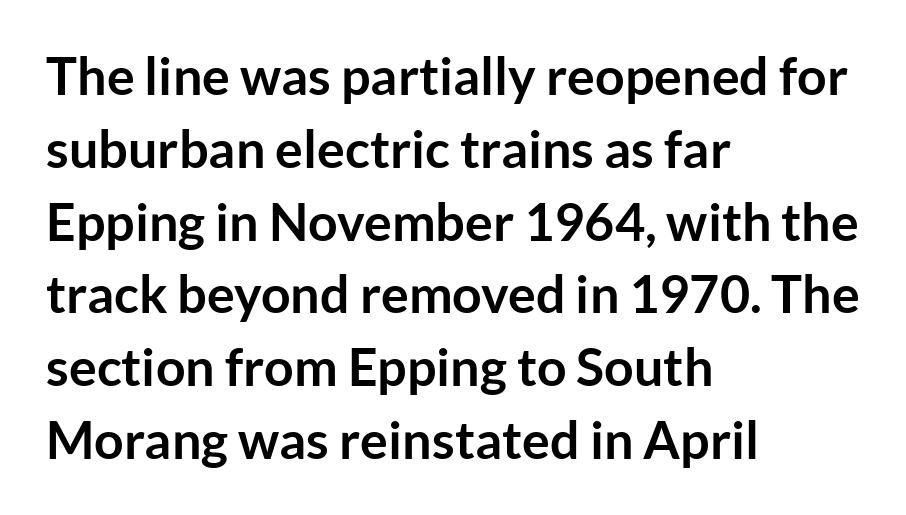
{"serif": "no", "italic": "no", "bold": "yes", "weight": "semibold", "width": "normal", "stroke_contrast": "low", "x_height": "medium", "monospaced": "no", "underline": "no", "align": "left", "line_spacing": "normal", "line_spacing_ratio": 1.4, "letter_spacing": "normal", "letter_spacing_em": 0.0, "glyph_px": 52}
